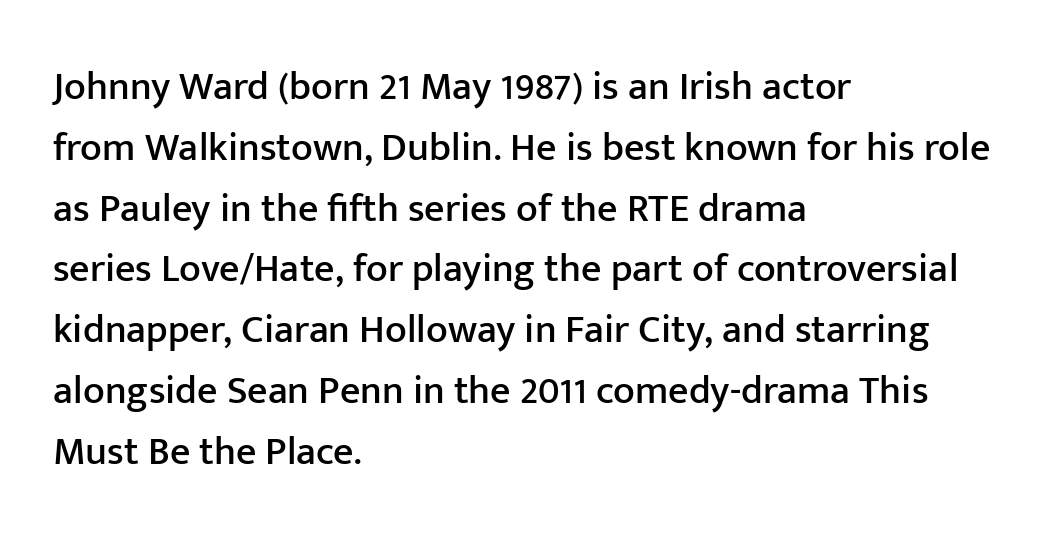
Q: Is the text italic (slanted)? A: No, it is upright.
Q: Is the typeface a serif or a sans-serif typeface? A: Sans-serif.
Q: Is the text underlined? A: No.
Q: How is the paragraph aligned? A: Left-aligned.
Q: Is the spacing between letters normal or unusually wide? A: Normal.
Q: Is the spacing between lines tight, normal or loose? A: Normal.
Q: Width (condensed, normal, or wide)? A: Normal.
Q: Stroke contrast? A: Low.
Q: x-height? A: Medium.
Q: Monospaced? A: No.
